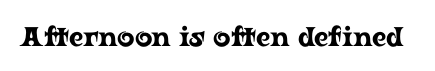
Q: Is the text italic (slanted)? A: No, it is upright.
Q: Is the text underlined? A: No.
Q: Is the spacing between letters normal or unusually wide? A: Normal.
